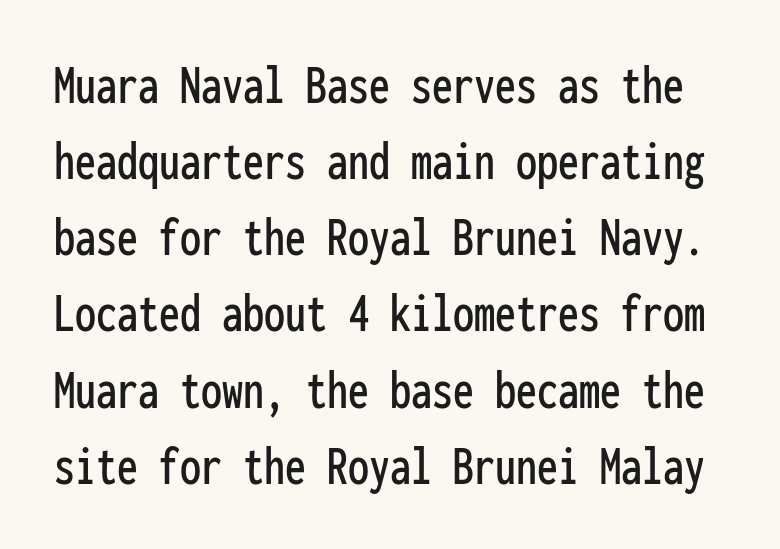
{"serif": "no", "italic": "no", "width": "condensed", "stroke_contrast": "low", "x_height": "medium", "monospaced": "yes", "underline": "no", "line_spacing": "normal", "line_spacing_ratio": 1.36, "letter_spacing": "normal", "letter_spacing_em": 0.0, "glyph_px": 56}
